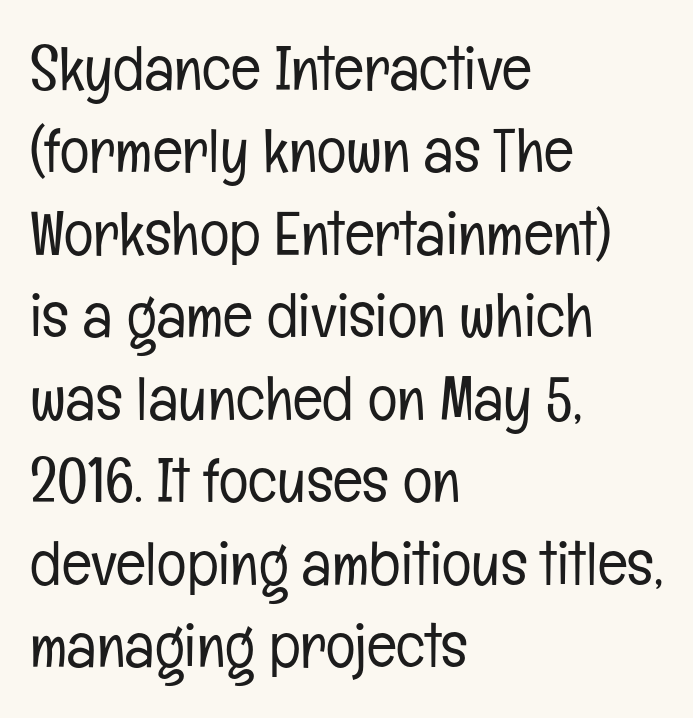
The ragged edge is on the right, which tells us the setting is flush left. Note the varied advance widths — an 'i' is clearly narrower than an 'm'. On a weight scale, this lands at 450 or below. Inter-character spacing is left at the font's built-in metrics. Vertical spacing — default. It's the straight-up-and-down kind of type.
